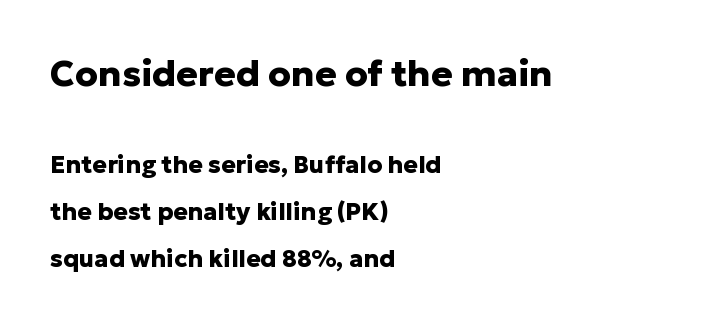
{"serif": "no", "italic": "no", "bold": "yes", "weight": "heavy", "width": "normal", "stroke_contrast": "low", "x_height": "medium", "monospaced": "no", "underline": "no", "align": "left", "line_spacing": "loose", "line_spacing_ratio": 1.95, "letter_spacing": "normal", "letter_spacing_em": 0.0, "larger_block": "first", "size_ratio": 1.5, "glyph_px": 36}
